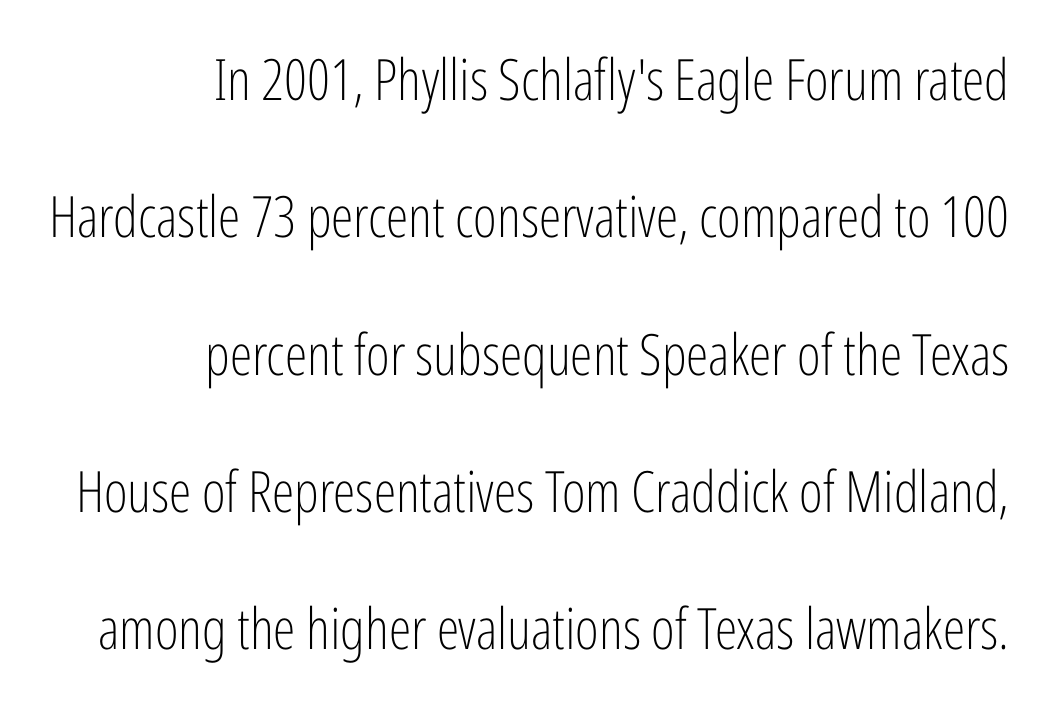
Q: Is the text bold? A: No.
Q: Is the text italic (slanted)? A: No, it is upright.
Q: Is the typeface a serif or a sans-serif typeface? A: Sans-serif.
Q: Is the text underlined? A: No.
Q: How is the paragraph aligned? A: Right-aligned.
Q: Is the spacing between letters normal or unusually wide? A: Normal.
Q: Is the spacing between lines tight, normal or loose? A: Loose.
Q: Width (condensed, normal, or wide)? A: Condensed.
Q: Stroke contrast? A: Low.
Q: x-height? A: Medium.
Q: Monospaced? A: No.
